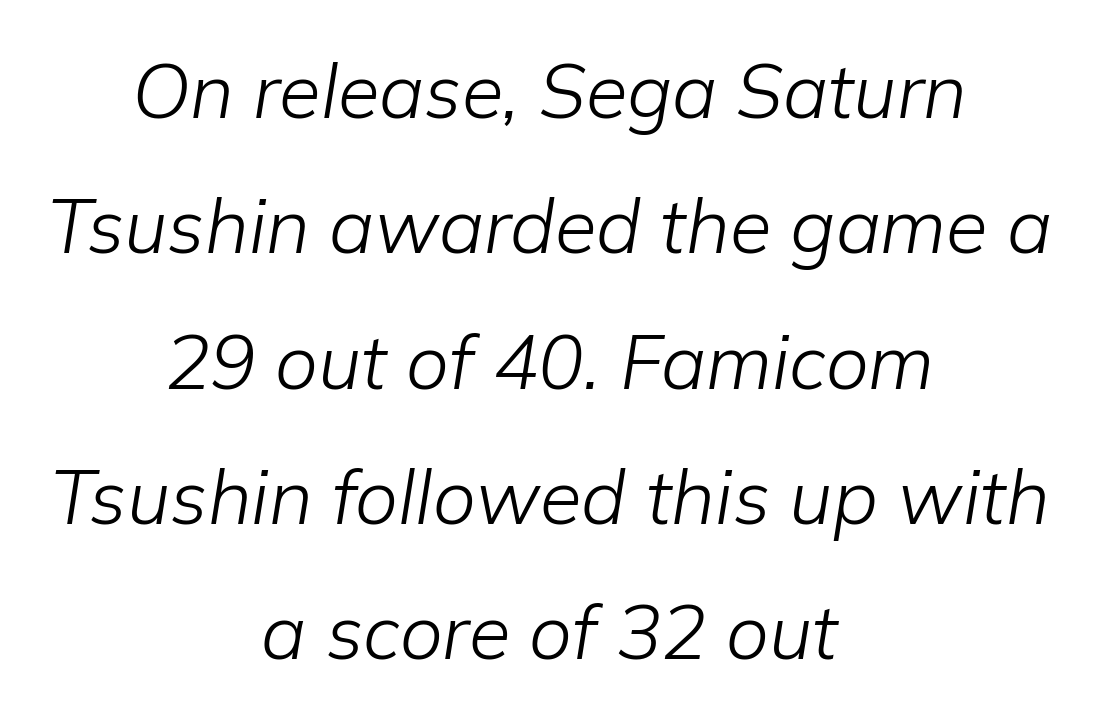
The image shows 76 px light type, italic (leaning right); set centered, line spacing 1.78x, normal letter spacing, not underlined; low stroke contrast and a medium x-height.
